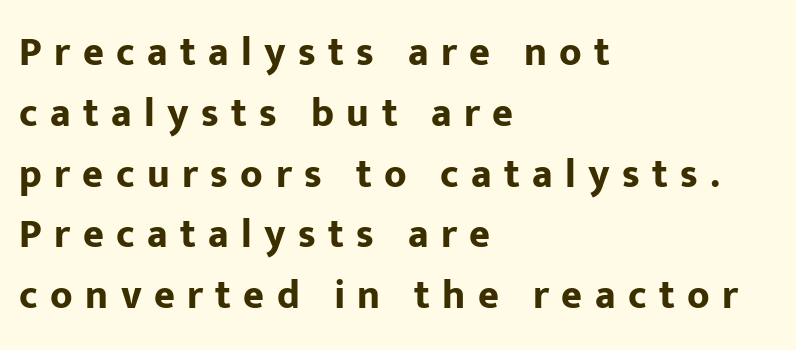
The image shows 40 px bold sans-serif type, upright; set left-aligned, normal line spacing (1.52x), unusually wide letter spacing (+0.31 em), not underlined; low stroke contrast and a medium x-height.
